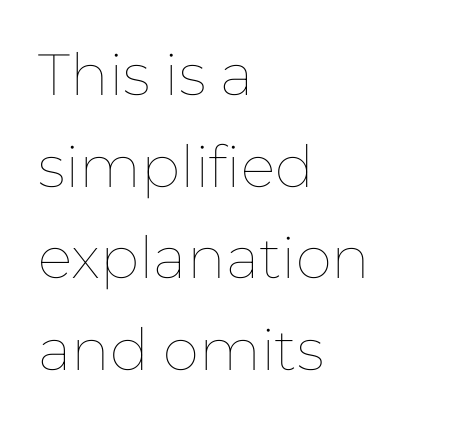
Q: Is the text bold? A: No.
Q: Is the text italic (slanted)? A: No, it is upright.
Q: Is the text underlined? A: No.
Q: How is the paragraph aligned? A: Left-aligned.
Q: Is the spacing between letters normal or unusually wide? A: Normal.
Q: Is the spacing between lines tight, normal or loose? A: Normal.
Q: Width (condensed, normal, or wide)? A: Normal.
Q: Stroke contrast? A: Low.
Q: x-height? A: Medium.
Q: Monospaced? A: No.
